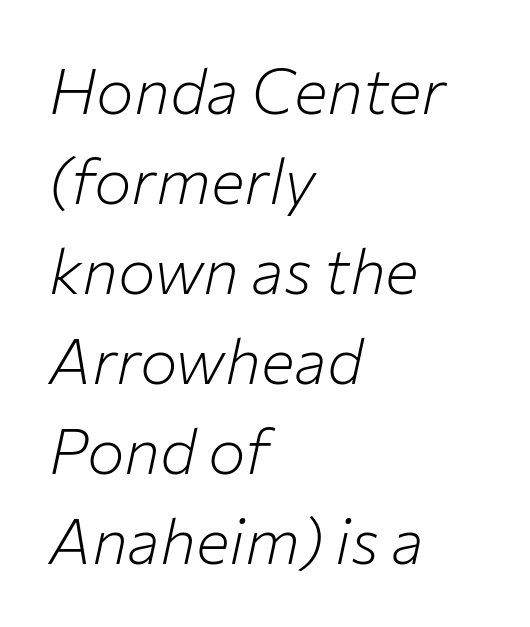
The image shows 63 px light type, italic (leaning right); set left-aligned, normal line spacing (1.43x), normal letter spacing, not underlined; low stroke contrast and a medium x-height.
